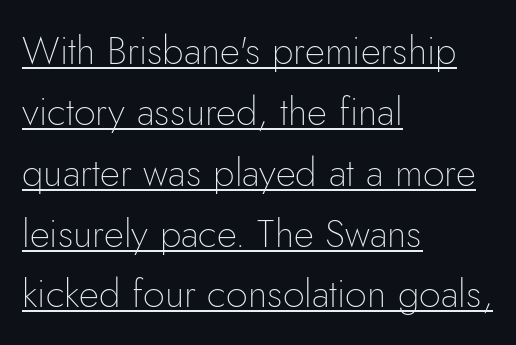
Q: Is the text bold? A: No.
Q: Is the text italic (slanted)? A: No, it is upright.
Q: Is the typeface a serif or a sans-serif typeface? A: Sans-serif.
Q: Is the text underlined? A: Yes.
Q: How is the paragraph aligned? A: Left-aligned.
Q: Is the spacing between letters normal or unusually wide? A: Normal.
Q: Is the spacing between lines tight, normal or loose? A: Normal.
Q: Width (condensed, normal, or wide)? A: Normal.
Q: Stroke contrast? A: Low.
Q: x-height? A: Small.
Q: Monospaced? A: No.
